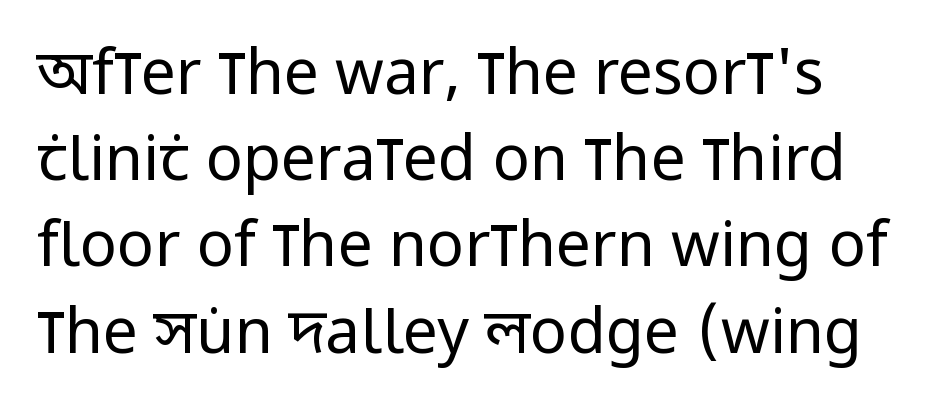
Horizontal alignment here is leftward, the default for most running prose. Stroke mass is kept to a normal reading level or below. The lettering stays uniformly vertical, giving the passage a roman look. Default kerning and tracking; the words read as compact shapes.
